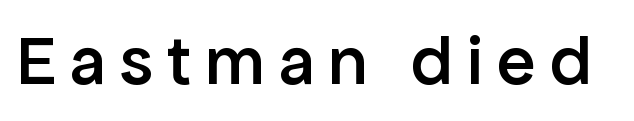
Q: Is the text bold? A: Semi-bold.
Q: Is the text italic (slanted)? A: No, it is upright.
Q: Is the typeface a serif or a sans-serif typeface? A: Sans-serif.
Q: Is the text underlined? A: No.
Q: Is the spacing between letters normal or unusually wide? A: Unusually wide.
Q: Width (condensed, normal, or wide)? A: Normal.
Q: Stroke contrast? A: Low.
Q: x-height? A: Medium.
Q: Monospaced? A: No.
